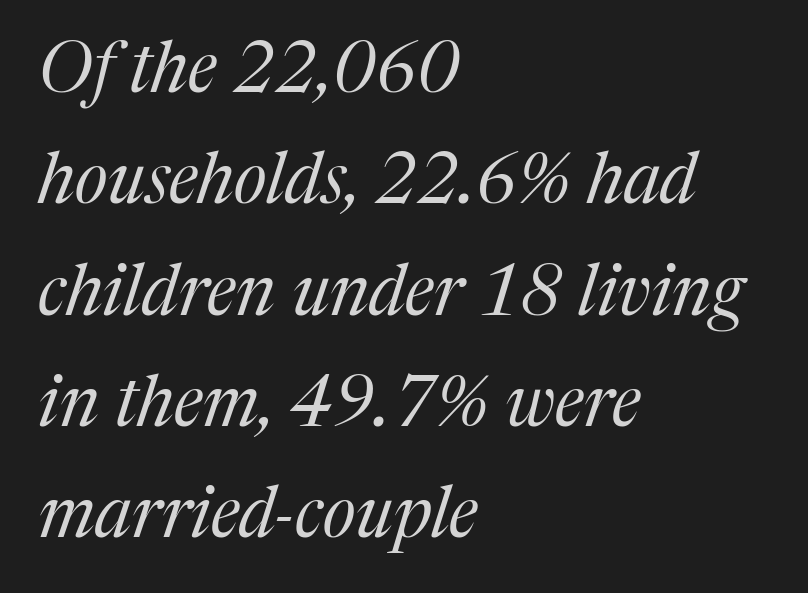
The letters are slanted; this is an italic face. Unbolded letterforms with no extra heft. A clean baseline with only descenders dipping below it. A typesetter would label this face a serif. The vertical gap from one line to the next is medium.
